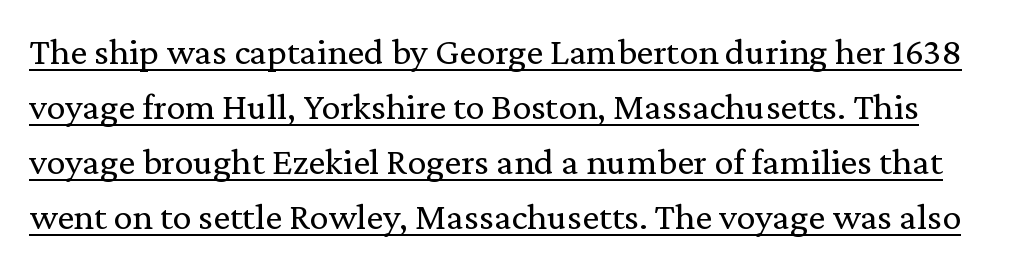
{"serif": "yes", "italic": "no", "bold": "no", "weight": "regular", "width": "normal", "stroke_contrast": "low", "x_height": "medium", "monospaced": "no", "underline": "yes", "line_spacing": "normal", "line_spacing_ratio": 1.45, "letter_spacing": "normal", "letter_spacing_em": 0.0, "glyph_px": 38}
